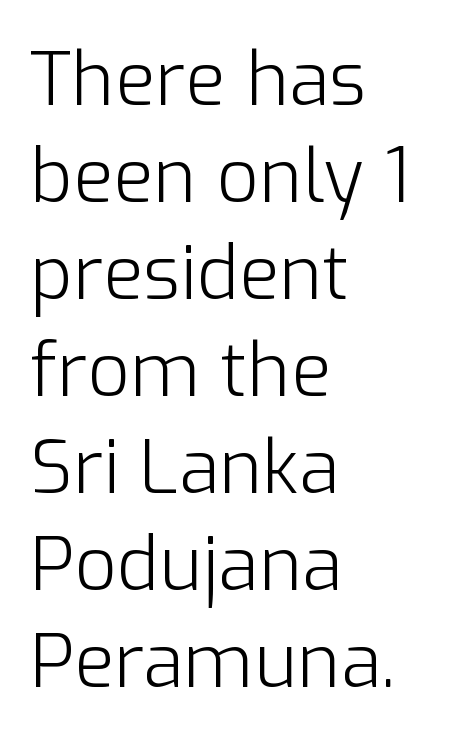
Weight class: somewhere from thin through regular. Varying glyph widths throughout — classic text-font behaviour. The lines are quadded left. Unlike italic type, these characters show no tilt at all. The line texture is even and compact thanks to regular tracking. The baseline area is clear.
